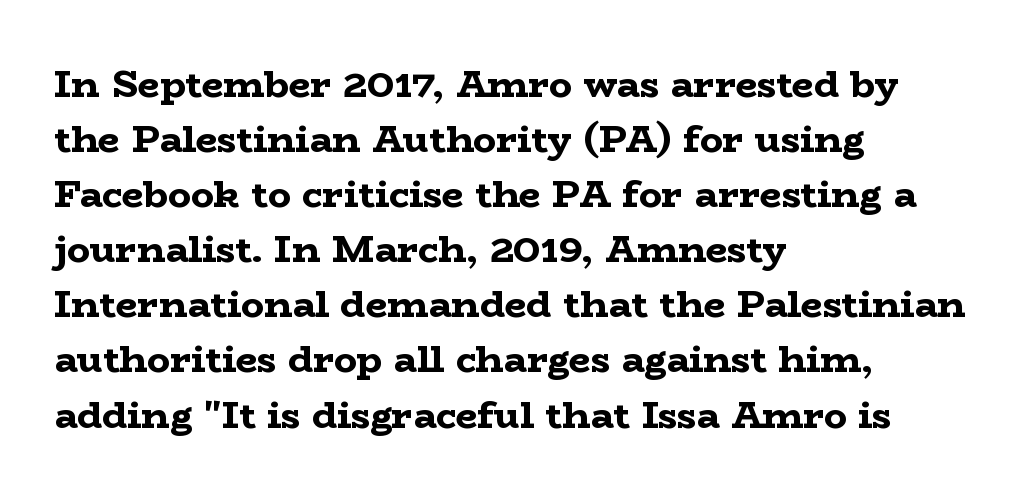
The image shows 38 px bold, wide serif type, upright; set left-aligned, normal line spacing (1.45x), normal letter spacing, not underlined; low stroke contrast and a medium x-height.
